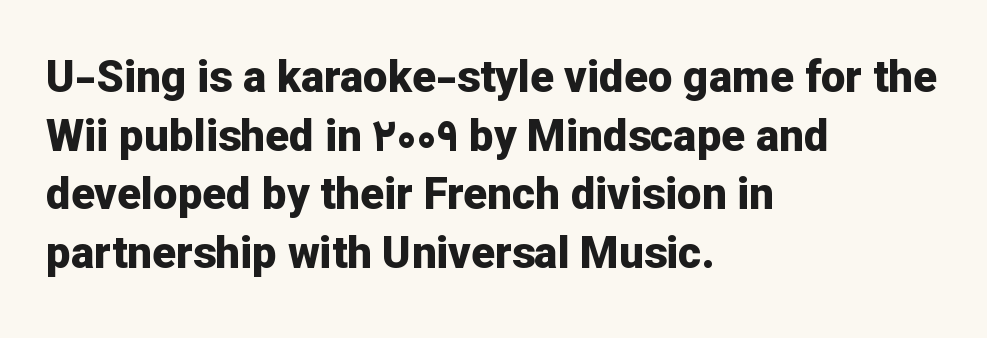
Q: Is the text bold? A: Yes.
Q: Is the text italic (slanted)? A: No, it is upright.
Q: Is the typeface a serif or a sans-serif typeface? A: Sans-serif.
Q: Is the text underlined? A: No.
Q: How is the paragraph aligned? A: Left-aligned.
Q: Is the spacing between letters normal or unusually wide? A: Normal.
Q: Is the spacing between lines tight, normal or loose? A: Normal.
Q: Width (condensed, normal, or wide)? A: Normal.
Q: Stroke contrast? A: Low.
Q: x-height? A: Medium.
Q: Monospaced? A: No.
